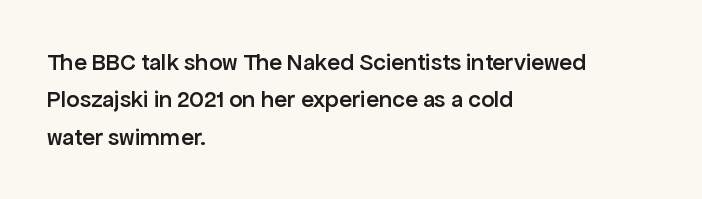
{"italic": "no", "bold": "semi", "underline": "no", "align": "left", "line_spacing": "normal", "line_spacing_ratio": 1.56, "letter_spacing": "normal", "letter_spacing_em": 0.0, "glyph_px": 24}
